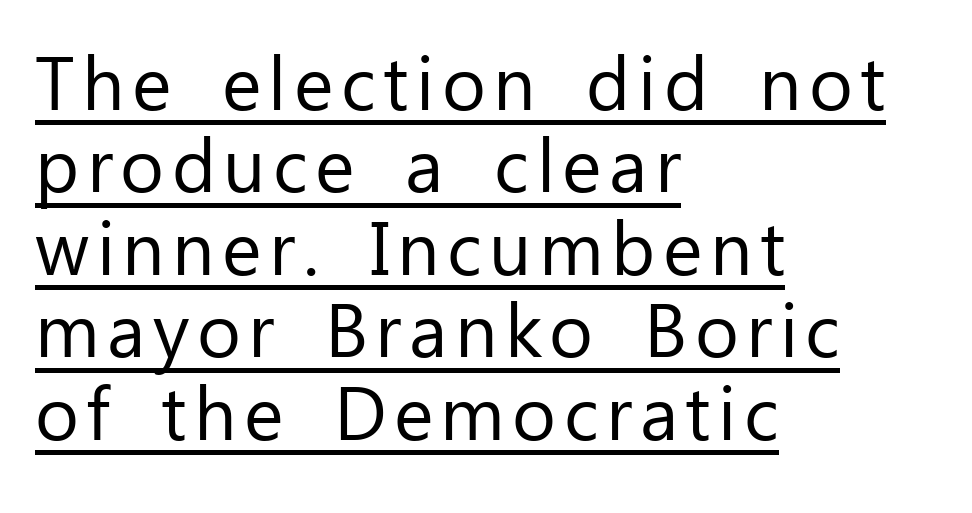
{"serif": "no", "italic": "no", "bold": "no", "weight": "regular", "width": "normal", "stroke_contrast": "low", "x_height": "medium", "monospaced": "no", "underline": "yes", "align": "left", "line_spacing": "tight", "line_spacing_ratio": 1.1, "glyph_px": 75}
